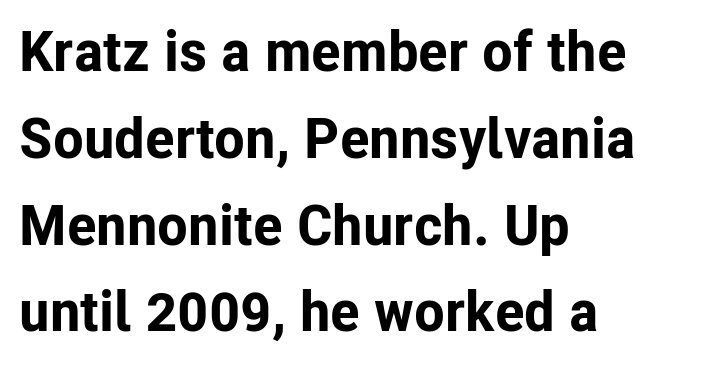
{"serif": "no", "italic": "no", "bold": "yes", "weight": "bold", "width": "normal", "stroke_contrast": "low", "x_height": "medium", "monospaced": "no", "underline": "no", "align": "left", "line_spacing": "normal", "line_spacing_ratio": 1.55, "letter_spacing": "normal", "letter_spacing_em": 0.0, "glyph_px": 56}
